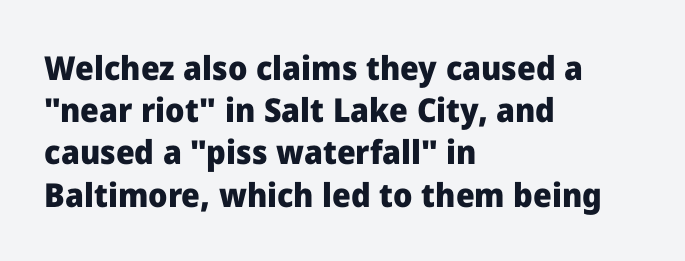
Q: Is the text bold? A: Yes.
Q: Is the text italic (slanted)? A: No, it is upright.
Q: Is the typeface a serif or a sans-serif typeface? A: Sans-serif.
Q: Is the text underlined? A: No.
Q: How is the paragraph aligned? A: Left-aligned.
Q: Is the spacing between letters normal or unusually wide? A: Normal.
Q: Is the spacing between lines tight, normal or loose? A: Normal.
Q: Width (condensed, normal, or wide)? A: Normal.
Q: Stroke contrast? A: Low.
Q: x-height? A: Medium.
Q: Monospaced? A: No.
